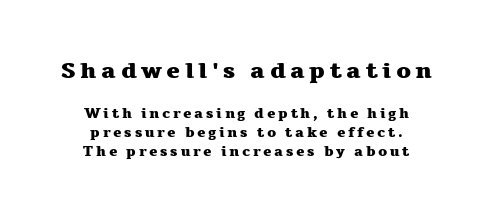
{"italic": "no", "bold": "yes", "underline": "no", "align": "center", "line_spacing": "normal", "line_spacing_ratio": 1.35, "larger_block": "first", "size_ratio": 1.64, "glyph_px": 23}
